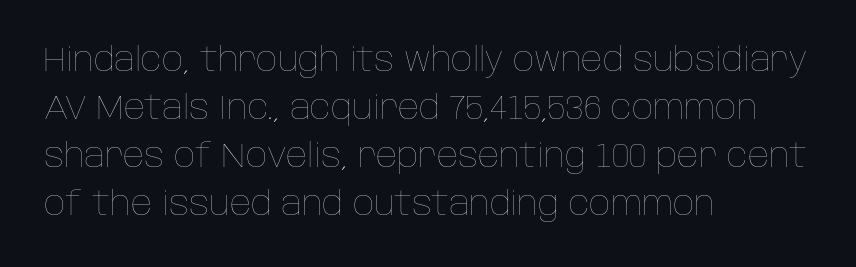
Q: Is the text bold? A: No.
Q: Is the text italic (slanted)? A: No, it is upright.
Q: Is the text underlined? A: No.
Q: How is the paragraph aligned? A: Left-aligned.
Q: Is the spacing between letters normal or unusually wide? A: Normal.
Q: Is the spacing between lines tight, normal or loose? A: Normal.
Q: Width (condensed, normal, or wide)? A: Normal.
Q: Stroke contrast? A: Low.
Q: x-height? A: Large.
Q: Monospaced? A: No.
